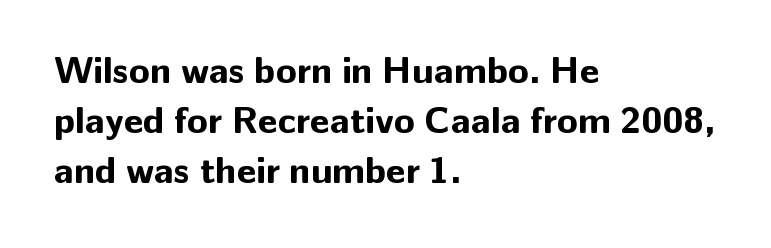
Q: Is the text bold? A: Yes.
Q: Is the text italic (slanted)? A: No, it is upright.
Q: Is the typeface a serif or a sans-serif typeface? A: Sans-serif.
Q: Is the text underlined? A: No.
Q: How is the paragraph aligned? A: Left-aligned.
Q: Is the spacing between letters normal or unusually wide? A: Normal.
Q: Is the spacing between lines tight, normal or loose? A: Normal.
Q: Width (condensed, normal, or wide)? A: Normal.
Q: Stroke contrast? A: Low.
Q: x-height? A: Medium.
Q: Monospaced? A: No.
